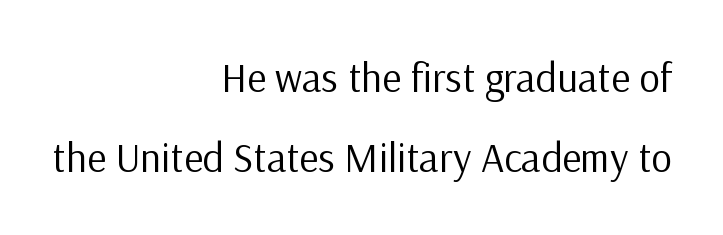
Teacher's note: observe the even right margin — that is flush-right alignment. Does the lettering tilt? It doesn't — this is upright. Heft: none added — not bold. Here the glyphs are tracked normally, forming tight word shapes. No feet cap the strokes, marking this as sans-serif type.
